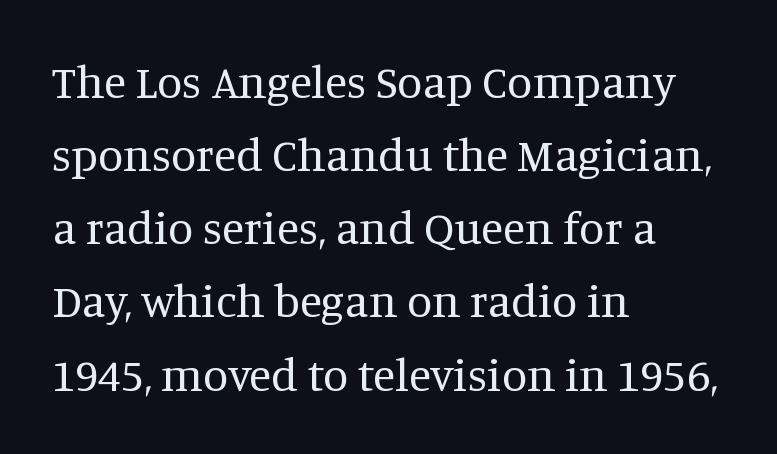
The image shows 46 px regular-weight serif type, upright; set left-aligned, normal line spacing (1.59x), normal letter spacing, not underlined; medium stroke contrast and a large x-height.
